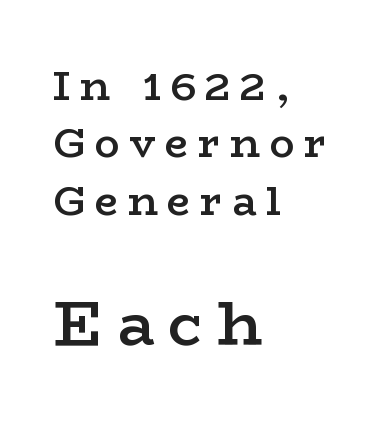
Q: Is the text bold? A: Semi-bold.
Q: Is the text italic (slanted)? A: No, it is upright.
Q: Is the typeface a serif or a sans-serif typeface? A: Serif.
Q: Is the text underlined? A: No.
Q: How is the paragraph aligned? A: Left-aligned.
Q: Is the spacing between letters normal or unusually wide? A: Unusually wide.
Q: Is the spacing between lines tight, normal or loose? A: Normal.
Q: Which block of text is set in a larger size, the first (top) or the second (bottom)? A: The second (bottom) one.
Q: Width (condensed, normal, or wide)? A: Wide.
Q: Stroke contrast? A: Low.
Q: x-height? A: Medium.
Q: Monospaced? A: No.
